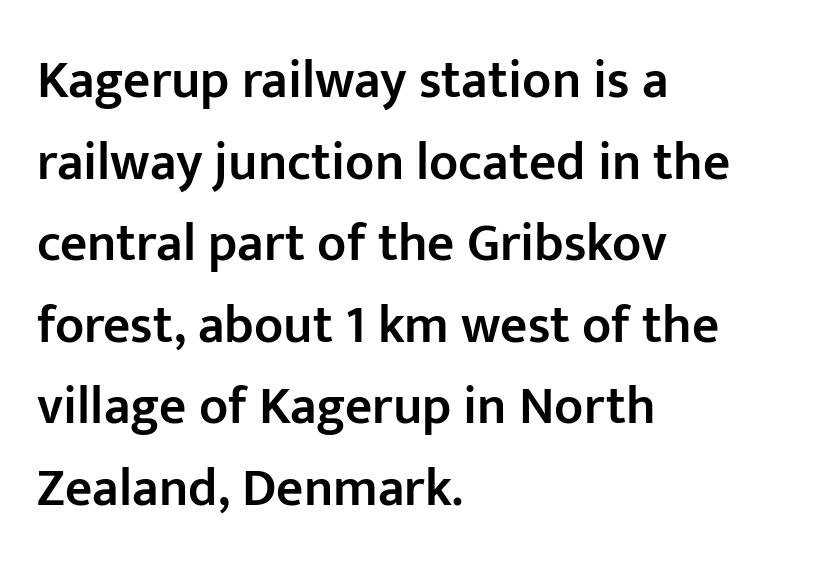
The image shows 53 px semibold sans-serif type, upright; set left-aligned, normal line spacing (1.54x), normal letter spacing, not underlined; low stroke contrast and a medium x-height.
